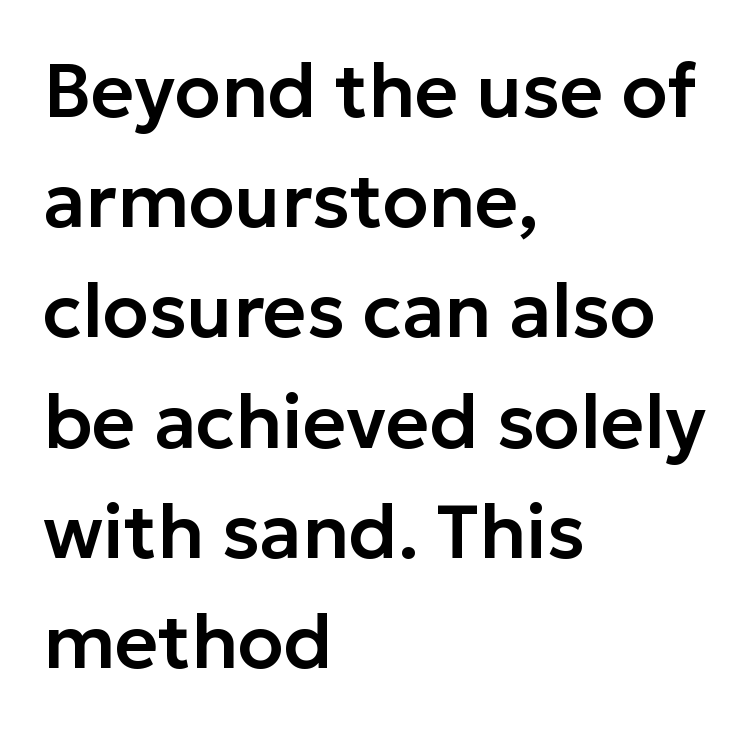
This sample uses plain, unmodified letter spacing. Proportional: the letters do not fall into vertical columns. Type without underlining. Typographically, this falls in the sans-serif category. These lines are set flush left with a ragged right edge. The designer left line spacing at the default.
